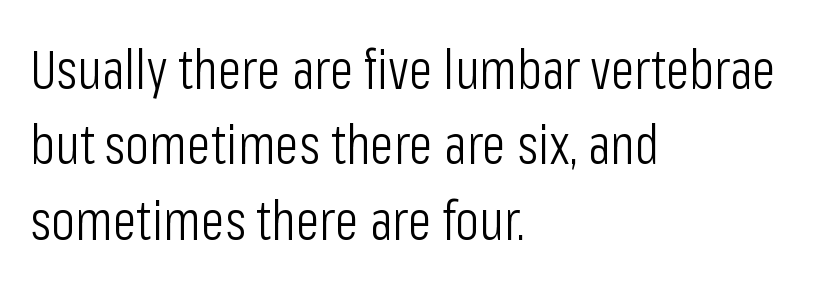
{"serif": "no", "italic": "no", "bold": "no", "weight": "light", "width": "condensed", "stroke_contrast": "low", "x_height": "medium", "monospaced": "no", "underline": "no", "align": "left", "line_spacing": "normal", "line_spacing_ratio": 1.37, "letter_spacing": "normal", "letter_spacing_em": 0.0, "glyph_px": 55}
